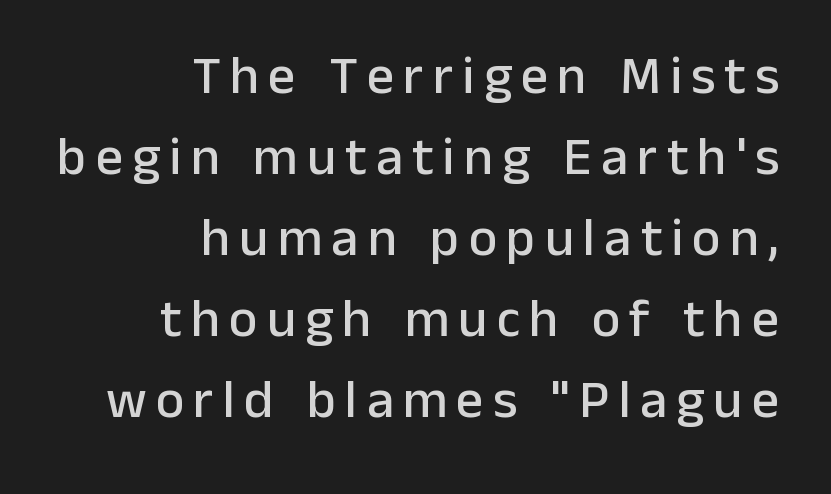
Q: Is the text italic (slanted)? A: No, it is upright.
Q: Is the typeface a serif or a sans-serif typeface? A: Sans-serif.
Q: Is the text underlined? A: No.
Q: How is the paragraph aligned? A: Right-aligned.
Q: Is the spacing between lines tight, normal or loose? A: Normal.
Q: Width (condensed, normal, or wide)? A: Normal.
Q: Stroke contrast? A: Low.
Q: x-height? A: Medium.
Q: Monospaced? A: No.
